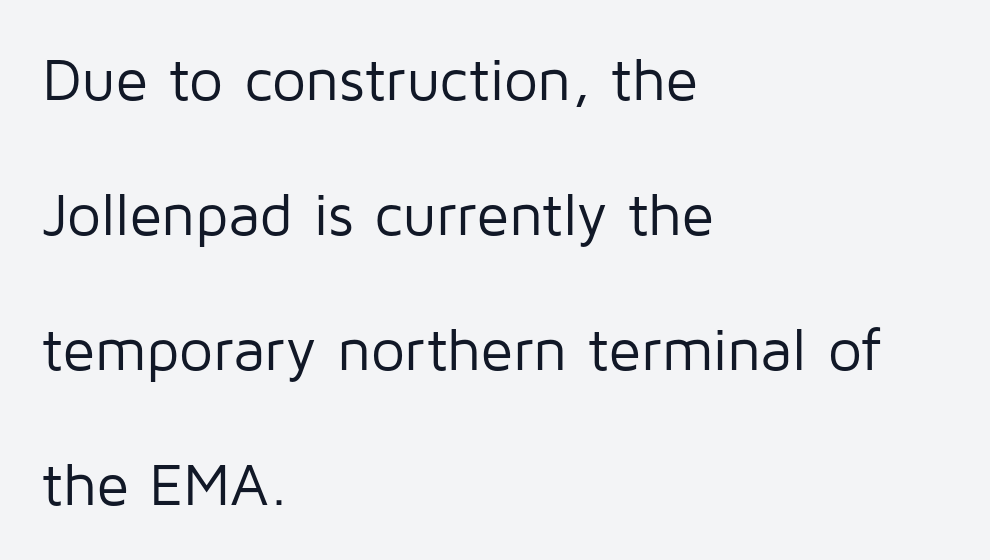
{"serif": "no", "italic": "no", "bold": "no", "weight": "regular", "width": "normal", "stroke_contrast": "low", "x_height": "medium", "monospaced": "no", "underline": "no", "align": "left", "line_spacing": "loose", "line_spacing_ratio": 2.25, "letter_spacing": "normal", "letter_spacing_em": 0.0, "glyph_px": 60}
